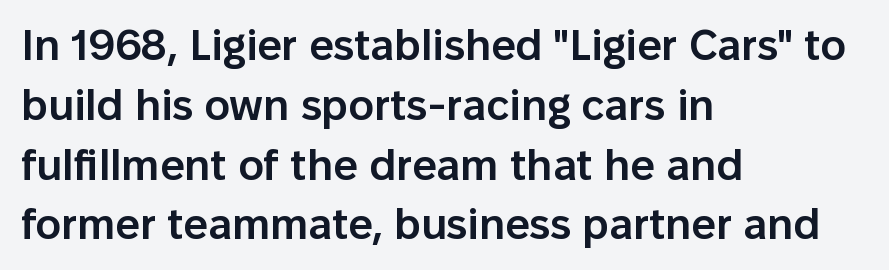
Just letters on the line, the space beneath them empty. The block of text has a typical density, with ordinary space between rows. Every stem runs plumb, perpendicular to the baseline. What stands out about the letter spacing? Nothing — it is the standard amount.
